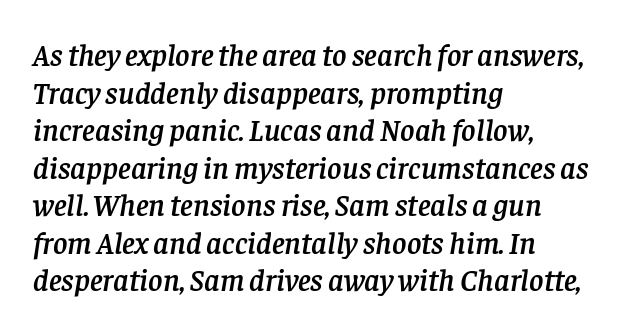
{"serif": "yes", "italic": "yes", "lean": "right", "slant_degrees": 8, "width": "normal", "stroke_contrast": "low", "x_height": "large", "monospaced": "no", "underline": "no", "align": "left", "line_spacing_ratio": 1.21, "letter_spacing": "normal", "letter_spacing_em": 0.0, "glyph_px": 31}
